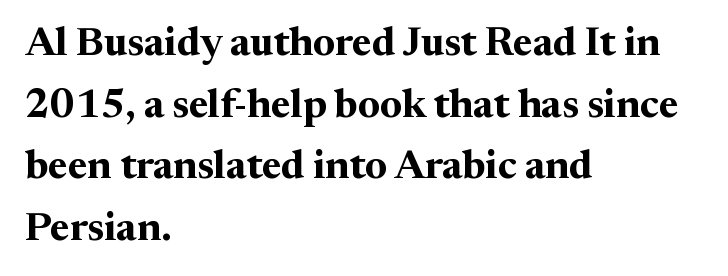
Leftover space on each line is placed entirely after the last word. Caption: standard tracking, unaltered. These lines were composed using upright roman letters. Heft: maximum for text — a bold.
